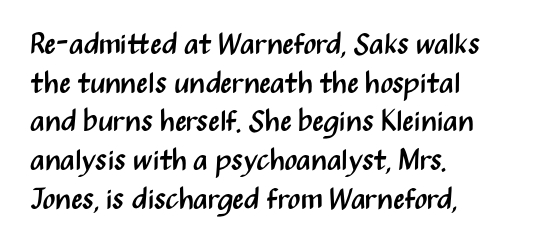
Q: Is the text bold? A: No.
Q: Is the text italic (slanted)? A: No, it is upright.
Q: Is the typeface a serif or a sans-serif typeface? A: Sans-serif.
Q: Is the text underlined? A: No.
Q: How is the paragraph aligned? A: Left-aligned.
Q: Is the spacing between letters normal or unusually wide? A: Normal.
Q: Is the spacing between lines tight, normal or loose? A: Normal.
Q: Width (condensed, normal, or wide)? A: Condensed.
Q: Stroke contrast? A: Medium.
Q: x-height? A: Medium.
Q: Monospaced? A: No.
